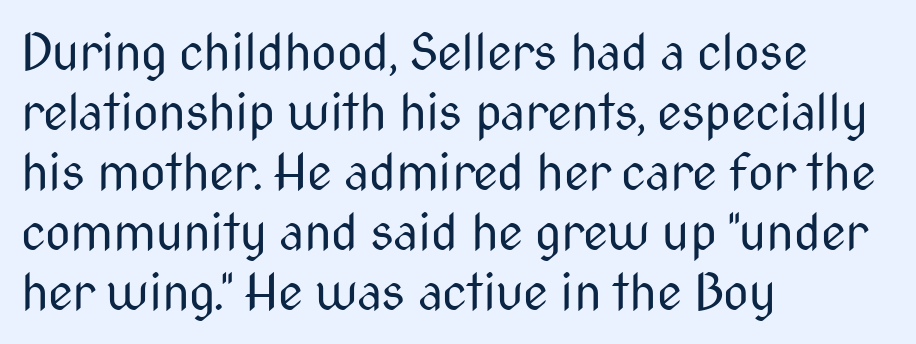
The image shows 50 px regular-weight, condensed sans-serif type, upright; set left-aligned, line spacing 1.2x, normal letter spacing, not underlined; medium stroke contrast and a medium x-height.
